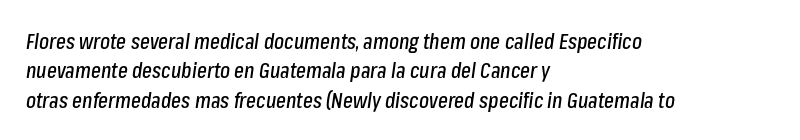
The image shows 21 px text type, italic (leaning right); set left-aligned, normal line spacing (1.4x), normal letter spacing, not underlined.
